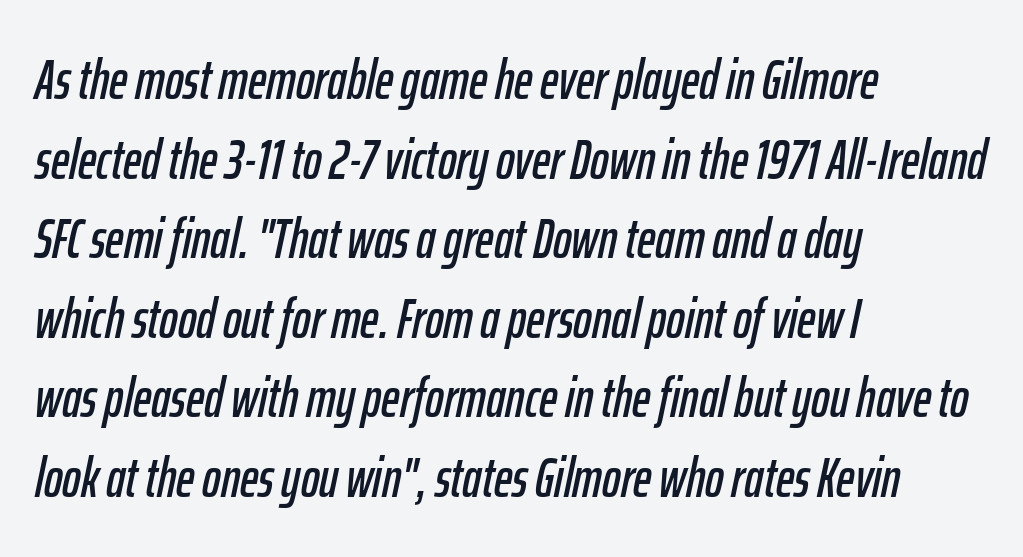
Q: Is the text italic (slanted)? A: Yes, it leans right by about 12 degrees.
Q: Is the text underlined? A: No.
Q: How is the paragraph aligned? A: Left-aligned.
Q: Is the spacing between letters normal or unusually wide? A: Normal.
Q: Is the spacing between lines tight, normal or loose? A: Normal.
Q: Width (condensed, normal, or wide)? A: Condensed.
Q: Stroke contrast? A: Low.
Q: x-height? A: Medium.
Q: Monospaced? A: No.
